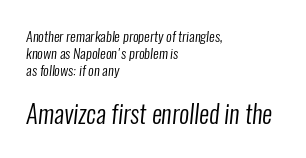
The image shows 25 px text type; set left-aligned, line spacing 1.2x, normal letter spacing, not underlined; the second (bottom) block is 1.79x larger.
